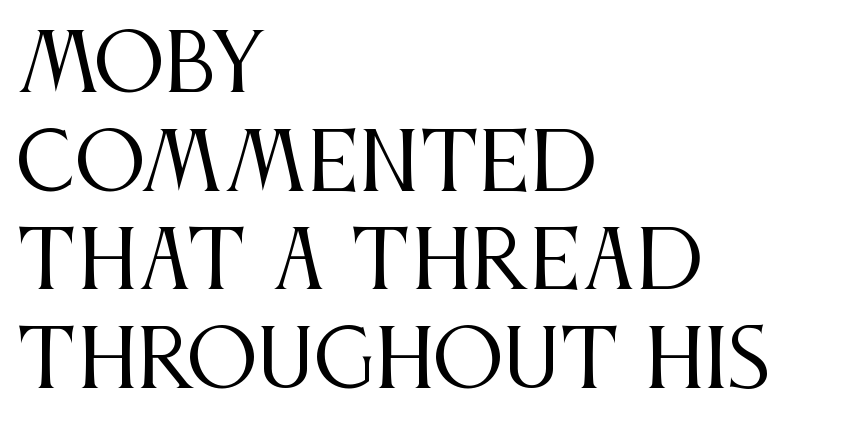
The image shows 79 px regular-weight, condensed serif type, upright; set left-aligned, normal line spacing (1.25x), normal letter spacing, not underlined; medium stroke contrast and a large x-height.
